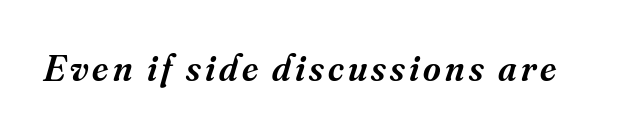
{"serif": "yes", "italic": "yes", "lean": "right", "slant_degrees": 16, "bold": "semi", "weight": "semibold", "width": "normal", "stroke_contrast": "medium", "x_height": "small", "monospaced": "no", "underline": "no", "glyph_px": 38}
